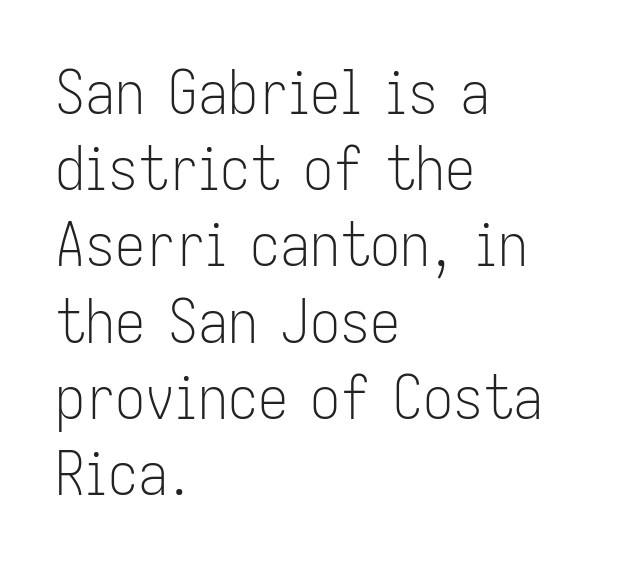
{"serif": "no", "italic": "no", "bold": "no", "weight": "light", "width": "condensed", "stroke_contrast": "low", "x_height": "medium", "monospaced": "no", "underline": "no", "align": "left", "line_spacing": "normal", "line_spacing_ratio": 1.27, "letter_spacing": "normal", "letter_spacing_em": 0.0, "glyph_px": 60}
